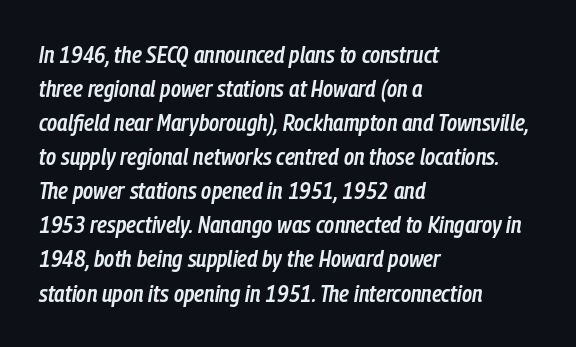
Q: Is the text bold? A: Semi-bold.
Q: Is the text italic (slanted)? A: Yes, it leans right by about 9 degrees.
Q: Is the text underlined? A: No.
Q: How is the paragraph aligned? A: Left-aligned.
Q: Is the spacing between letters normal or unusually wide? A: Normal.
Q: Is the spacing between lines tight, normal or loose? A: Normal.
